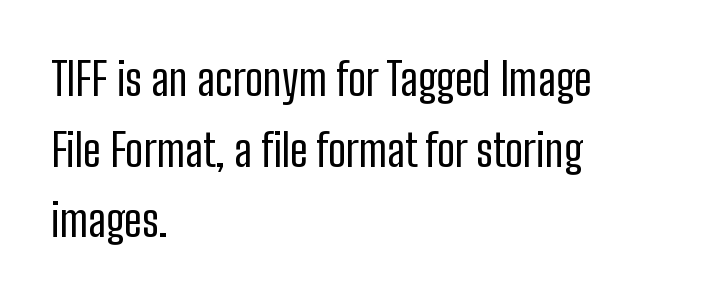
The image shows 45 px regular-weight, condensed sans-serif type, upright; set left-aligned, normal line spacing (1.57x), normal letter spacing, not underlined; low stroke contrast and a medium x-height.
